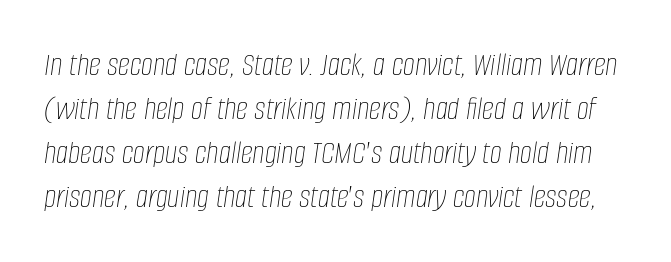
{"italic": "yes", "lean": "right", "slant_degrees": 8, "bold": "no", "weight": "thin", "width": "condensed", "stroke_contrast": "low", "x_height": "large", "monospaced": "no", "underline": "no", "line_spacing": "normal", "line_spacing_ratio": 1.29, "letter_spacing": "normal", "letter_spacing_em": 0.0, "glyph_px": 34}
